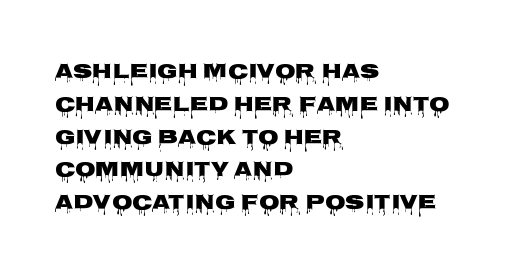
Weight check: bold — yes, fully. This rendering features lettering with no underline. This is the regular roman posture of the typeface. Is there much room between lines? A standard amount, neither cramped nor airy. No extra tracking has been applied to these lines. The rag falls on the right side of this text block.
